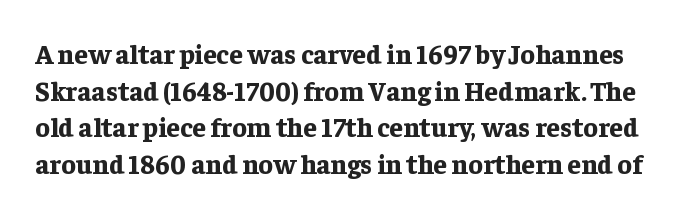
{"italic": "no", "bold": "yes", "underline": "no", "line_spacing": "normal", "line_spacing_ratio": 1.36, "letter_spacing": "normal", "letter_spacing_em": 0.0, "glyph_px": 27}
